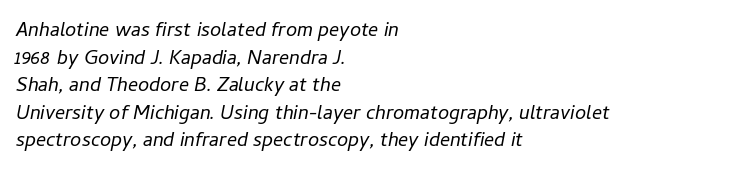
{"italic": "yes", "lean": "right", "slant_degrees": 11, "bold": "no", "underline": "no", "align": "left", "line_spacing": "normal", "line_spacing_ratio": 1.38, "letter_spacing": "normal", "letter_spacing_em": 0.0, "glyph_px": 20}
